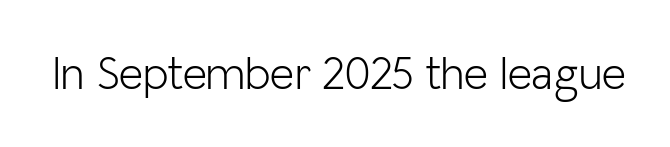
{"serif": "no", "italic": "no", "bold": "no", "weight": "light", "width": "normal", "stroke_contrast": "low", "x_height": "medium", "monospaced": "no", "underline": "no", "letter_spacing": "normal", "letter_spacing_em": 0.0, "glyph_px": 47}
